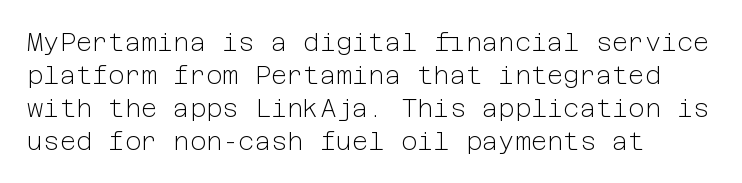
{"italic": "no", "bold": "no", "underline": "no", "align": "left", "line_spacing": "normal", "line_spacing_ratio": 1.32, "letter_spacing": "normal", "letter_spacing_em": 0.0, "glyph_px": 25}
